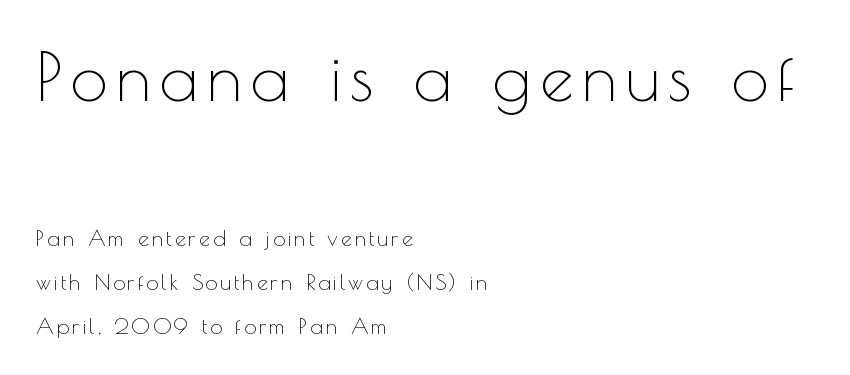
{"serif": "no", "italic": "no", "bold": "no", "weight": "thin", "width": "normal", "x_height": "small", "monospaced": "no", "underline": "no", "align": "left", "line_spacing": "loose", "line_spacing_ratio": 2.0, "larger_block": "first", "size_ratio": 3.05, "glyph_px": 67}
